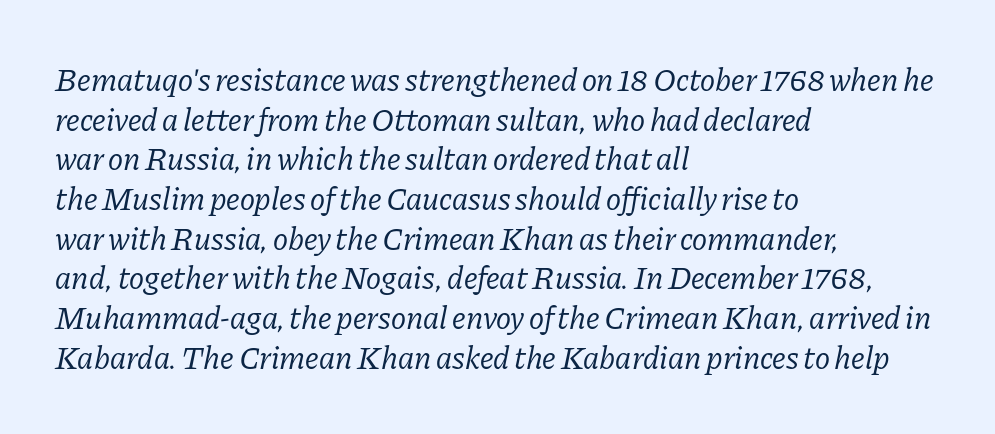
{"serif": "yes", "italic": "yes", "lean": "right", "slant_degrees": 11, "bold": "no", "weight": "regular", "width": "normal", "stroke_contrast": "low", "x_height": "medium", "monospaced": "no", "underline": "no", "align": "left", "line_spacing_ratio": 1.24, "letter_spacing": "normal", "letter_spacing_em": 0.0, "glyph_px": 32}
